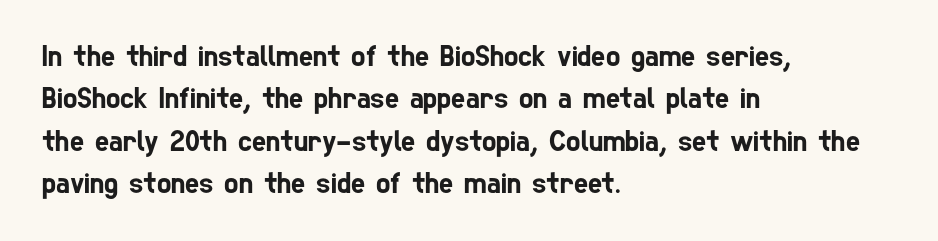
Q: Is the typeface a serif or a sans-serif typeface? A: Sans-serif.
Q: Is the text underlined? A: No.
Q: How is the paragraph aligned? A: Left-aligned.
Q: Is the spacing between letters normal or unusually wide? A: Normal.
Q: Is the spacing between lines tight, normal or loose? A: Normal.
Q: Width (condensed, normal, or wide)? A: Condensed.
Q: Stroke contrast? A: Low.
Q: x-height? A: Medium.
Q: Monospaced? A: No.
